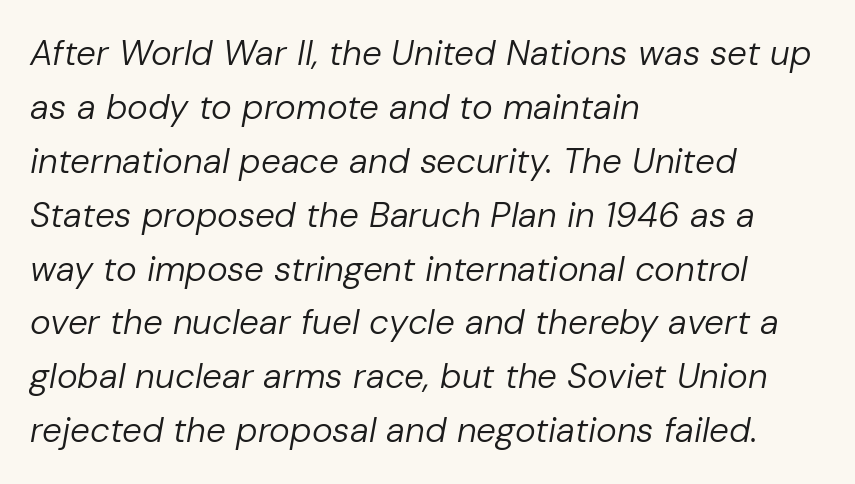
{"italic": "yes", "lean": "right", "slant_degrees": 10, "bold": "no", "weight": "regular", "width": "normal", "stroke_contrast": "low", "x_height": "medium", "monospaced": "no", "underline": "no", "align": "left", "line_spacing": "normal", "line_spacing_ratio": 1.54, "letter_spacing": "normal", "letter_spacing_em": 0.0, "glyph_px": 35}
